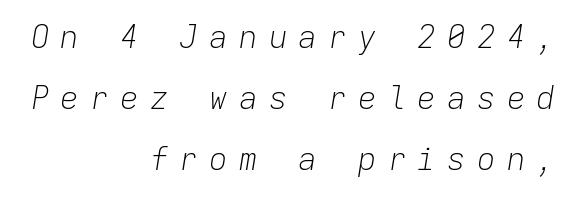
Q: Is the text bold? A: No.
Q: Is the text italic (slanted)? A: Yes, it leans right by about 9 degrees.
Q: Is the text underlined? A: No.
Q: How is the paragraph aligned? A: Right-aligned.
Q: Is the spacing between letters normal or unusually wide? A: Unusually wide.
Q: Is the spacing between lines tight, normal or loose? A: Loose.
Q: Width (condensed, normal, or wide)? A: Normal.
Q: Stroke contrast? A: Low.
Q: x-height? A: Medium.
Q: Monospaced? A: Yes.
